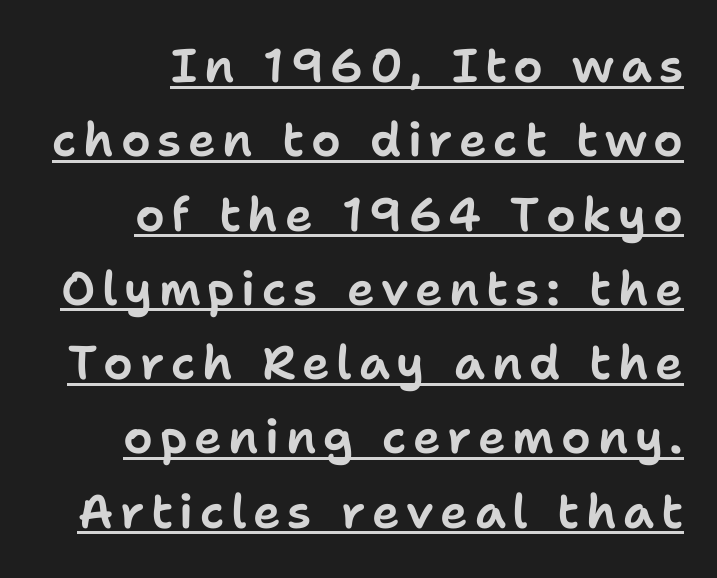
The image shows 47 px sans-serif type, upright; set right-aligned, normal line spacing (1.58x), underlined; low stroke contrast and a medium x-height.
